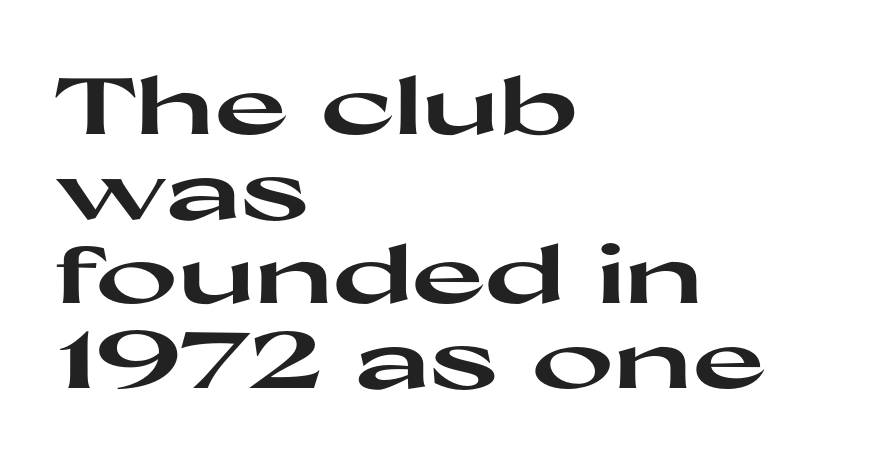
The image shows 79 px heavy, wide sans-serif type, upright; set left-aligned, tight line spacing (1.07x), normal letter spacing, not underlined; high stroke contrast and a medium x-height.
